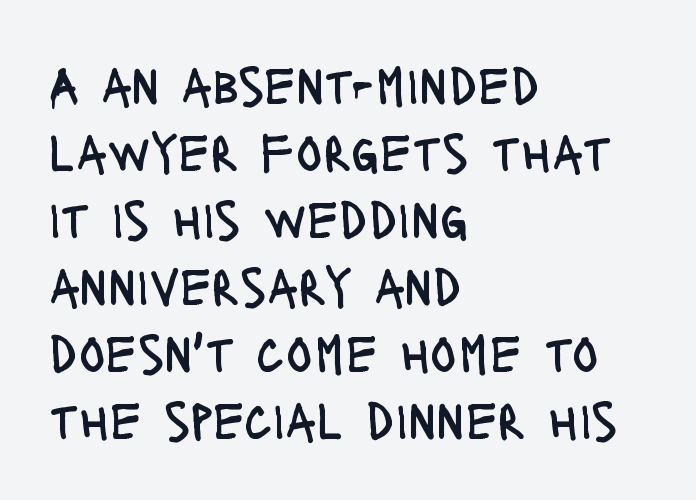
The image shows 55 px regular-weight, condensed sans-serif type, upright; set left-aligned, line spacing 1.22x, normal letter spacing, not underlined; low stroke contrast and a large x-height.
